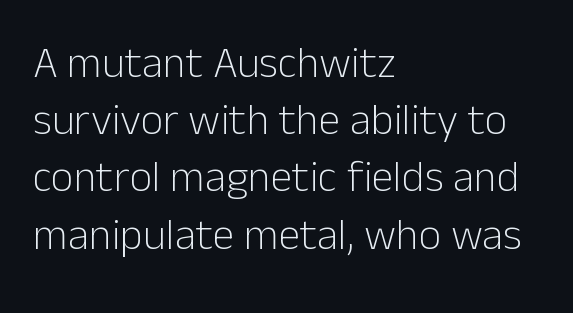
Heaviness? Minimal to ordinary, like unemphasized prose. The letters stand upright; this is a roman face. Line spacing here is normal. There is no visible air inserted between adjacent glyphs. Visually the block forms a straight wall on the left and a jagged coastline on the right. Varying glyph widths throughout — classic text-font behaviour.
